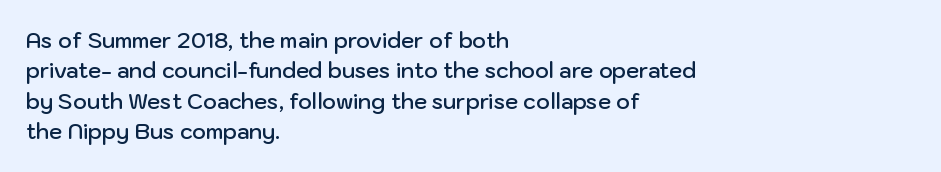
{"italic": "no", "bold": "semi", "underline": "no", "align": "left", "line_spacing": "normal", "line_spacing_ratio": 1.45, "letter_spacing": "normal", "letter_spacing_em": 0.0, "glyph_px": 21}
